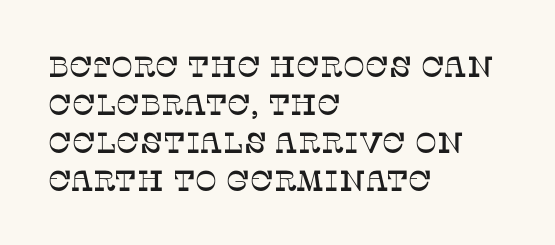
Default kerning and tracking; the words read as compact shapes. To sum up the face: it has serifs. Unlike italic type, these characters show no tilt at all. You could not count columns in this text — the font is proportionally spaced. Line beginnings align vertically; line endings do not.
